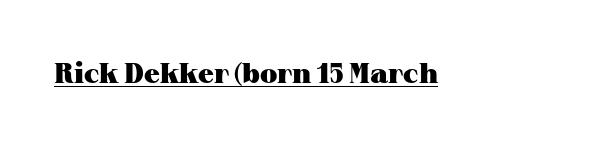
Q: Is the text bold? A: Yes.
Q: Is the text italic (slanted)? A: No, it is upright.
Q: Is the typeface a serif or a sans-serif typeface? A: Serif.
Q: Is the text underlined? A: Yes.
Q: Is the spacing between letters normal or unusually wide? A: Normal.
Q: Width (condensed, normal, or wide)? A: Wide.
Q: Stroke contrast? A: Medium.
Q: x-height? A: Medium.
Q: Monospaced? A: No.
